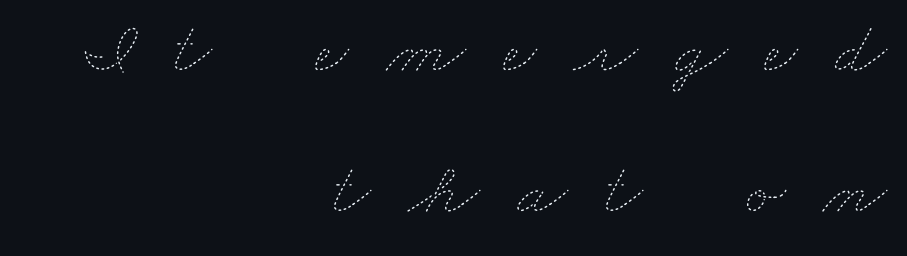
Q: Is the text bold? A: No.
Q: Is the text underlined? A: No.
Q: How is the paragraph aligned? A: Right-aligned.
Q: Is the spacing between letters normal or unusually wide? A: Unusually wide.
Q: Is the spacing between lines tight, normal or loose? A: Loose.
Q: Width (condensed, normal, or wide)? A: Wide.
Q: Stroke contrast? A: Low.
Q: x-height? A: Small.
Q: Monospaced? A: No.
